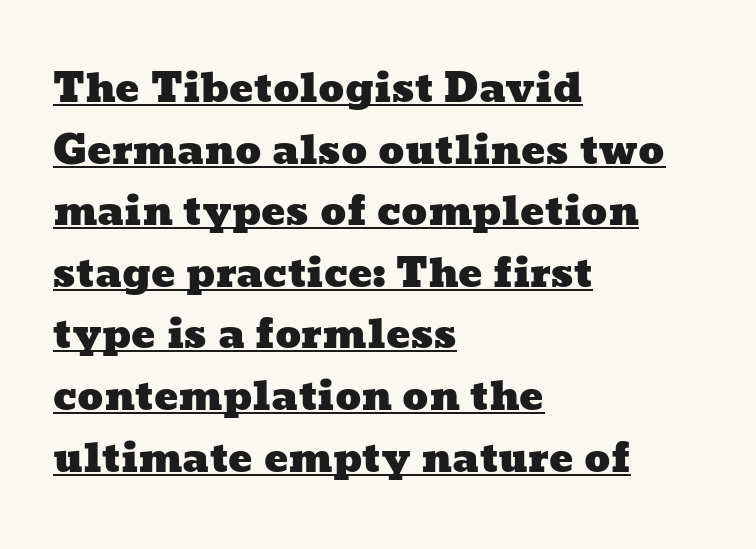
{"width": "wide", "stroke_contrast": "low", "x_height": "medium", "monospaced": "no", "underline": "yes", "align": "left", "line_spacing": "normal", "line_spacing_ratio": 1.54, "letter_spacing": "normal", "letter_spacing_em": 0.0, "glyph_px": 40}
